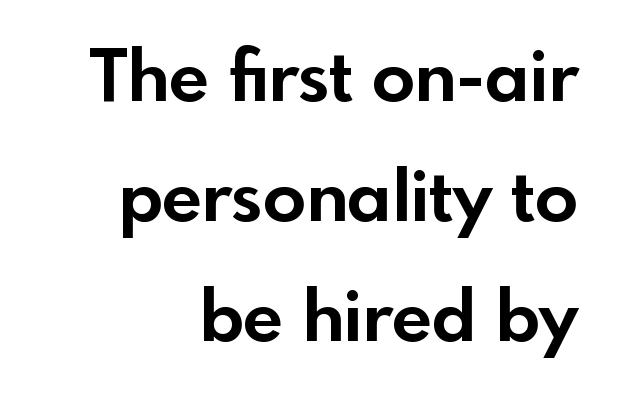
{"serif": "no", "italic": "no", "bold": "yes", "weight": "bold", "width": "normal", "x_height": "small", "monospaced": "no", "underline": "no", "align": "right", "line_spacing": "normal", "line_spacing_ratio": 1.69, "letter_spacing": "normal", "letter_spacing_em": 0.0, "glyph_px": 71}
